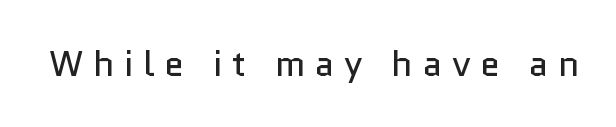
The image shows 36 px regular-weight sans-serif type, upright; set unusually wide letter spacing (+0.27 em), not underlined; low stroke contrast and a medium x-height.
